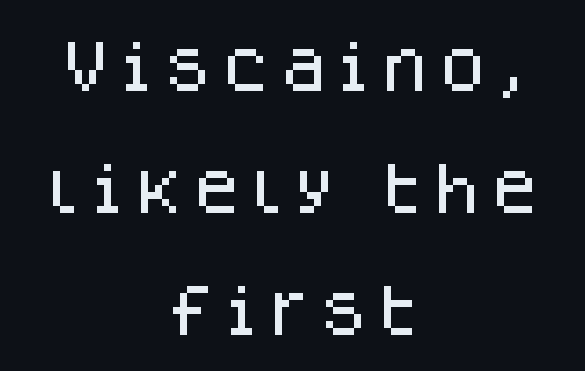
Q: Is the text italic (slanted)? A: No, it is upright.
Q: Is the typeface a serif or a sans-serif typeface? A: Sans-serif.
Q: Is the text underlined? A: No.
Q: How is the paragraph aligned? A: Centered.
Q: Is the spacing between lines tight, normal or loose? A: Loose.
Q: Width (condensed, normal, or wide)? A: Normal.
Q: Stroke contrast? A: Low.
Q: x-height? A: Large.
Q: Monospaced? A: No.
